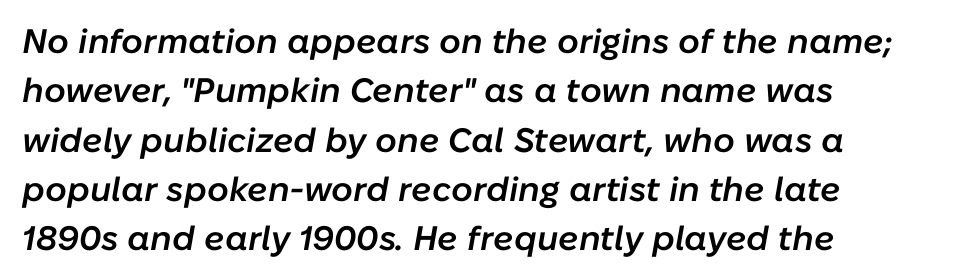
The image shows 34 px semibold type, italic (leaning right); set left-aligned, normal line spacing (1.45x), normal letter spacing, not underlined; low stroke contrast and a medium x-height.
